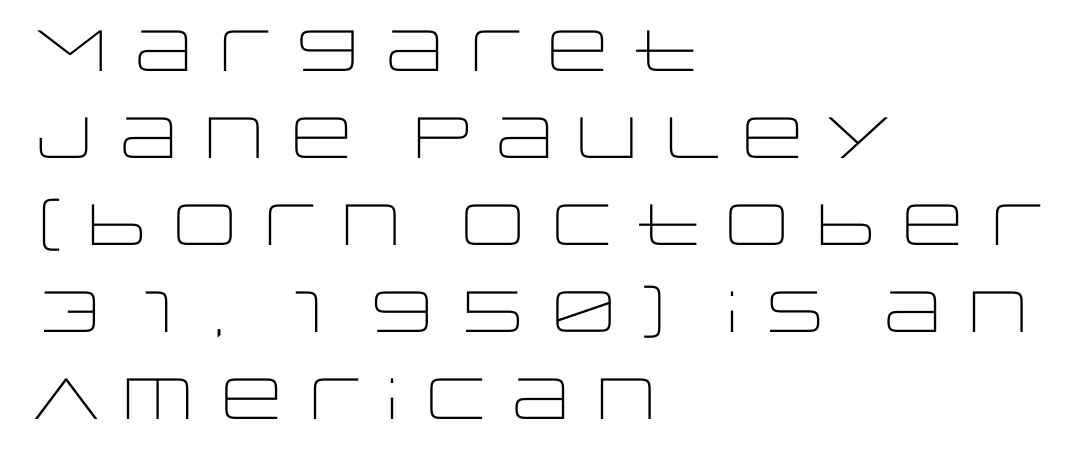
Leading: standard. The baseline area is clear. The type sits square on the baseline with zero lean. These lines are rendered in a variable-pitch font. What kind of face is this? One without serifs — a sans. The ragged edge is on the right, which tells us the setting is flush left.
